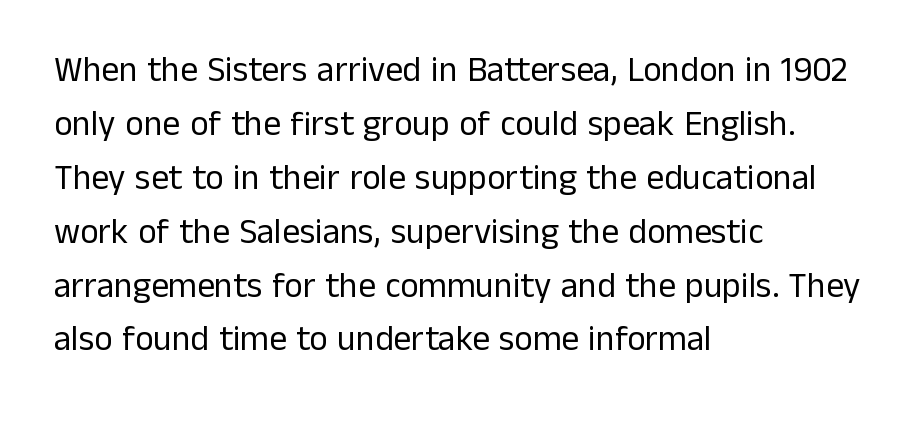
The glyphs are unaccompanied by any horizontal stroke below them. Regarding serifs, this sample does without them. The designer left line spacing at the default. What stands out about the letter spacing? Nothing — it is the standard amount. Each letter keeps its own natural width here, so spacing adapts to shape. These lines stack with their left ends in a neat column.
